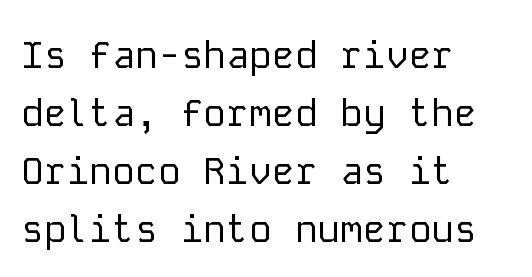
The image shows 38 px regular-weight sans-serif type, upright, monospaced; set left-aligned, normal line spacing (1.53x), normal letter spacing, not underlined; low stroke contrast and a medium x-height.
